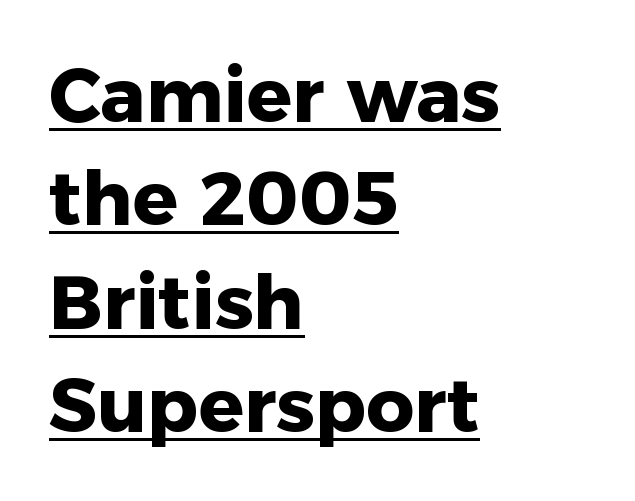
{"serif": "no", "italic": "no", "bold": "yes", "weight": "heavy", "width": "normal", "stroke_contrast": "low", "x_height": "medium", "monospaced": "no", "underline": "yes", "align": "left", "line_spacing": "normal", "line_spacing_ratio": 1.38, "letter_spacing": "normal", "letter_spacing_em": 0.0, "glyph_px": 75}
